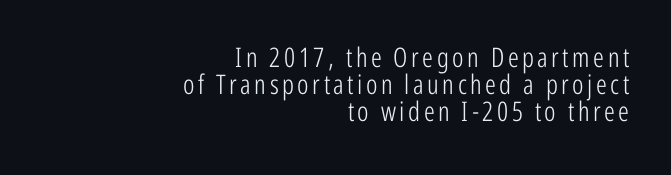
The lines are packed closely together with very little leading. Only glyphs here, with clear space below each row. Caption: face not bold, strokes unweighted. Designer's note — italics off, roman on. Notice how the passage keeps a crisp vertical edge on the right only.
